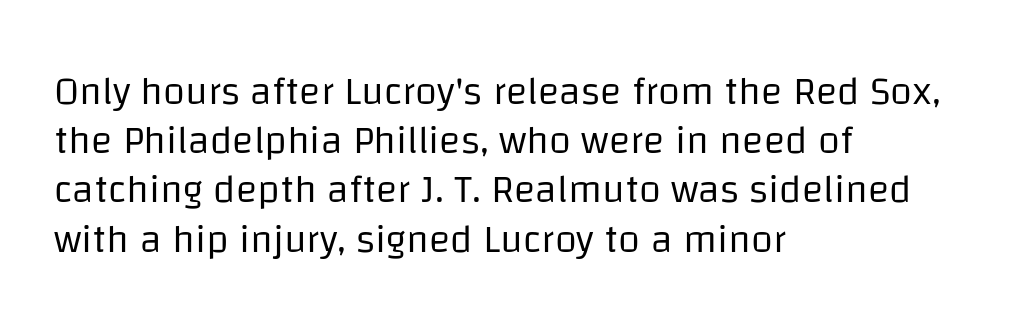
Q: Is the text bold? A: No.
Q: Is the text italic (slanted)? A: No, it is upright.
Q: Is the typeface a serif or a sans-serif typeface? A: Sans-serif.
Q: Is the text underlined? A: No.
Q: How is the paragraph aligned? A: Left-aligned.
Q: Is the spacing between letters normal or unusually wide? A: Normal.
Q: Width (condensed, normal, or wide)? A: Normal.
Q: Stroke contrast? A: Low.
Q: x-height? A: Large.
Q: Monospaced? A: No.
